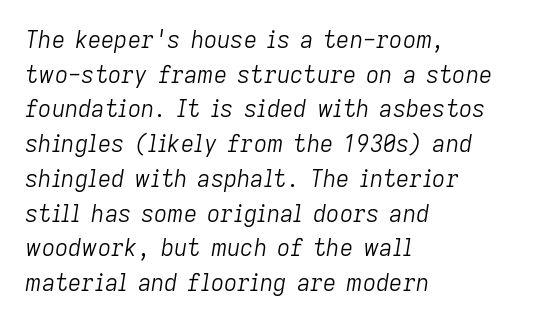
Q: Is the text bold? A: No.
Q: Is the text italic (slanted)? A: Yes, it leans right by about 9 degrees.
Q: Is the text underlined? A: No.
Q: How is the paragraph aligned? A: Left-aligned.
Q: Is the spacing between letters normal or unusually wide? A: Normal.
Q: Is the spacing between lines tight, normal or loose? A: Normal.
